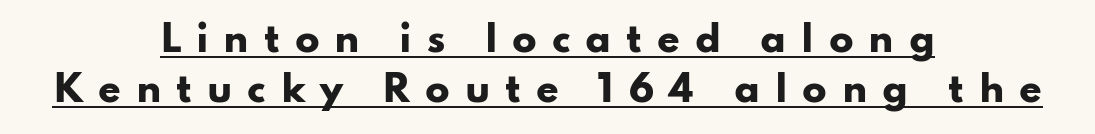
Every stem runs plumb, perpendicular to the baseline. If you measured baseline to baseline, you'd find a middling distance. The typesetting leans heavy: a genuine bold. The specimen includes a rule beneath the text block's lines. Inter-character spacing is expanded well beyond the font's built-in metrics.
